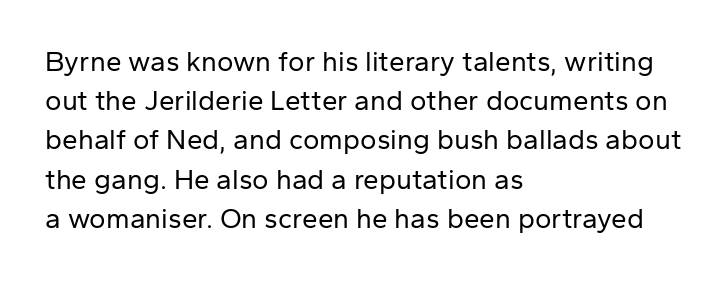
Vertically, the passage feels balanced, rows spaced as you'd expect. You can tell it's not italic because the verticals are truly vertical. This is sans-serif lettering, the kind often seen on screens and signage. Descenders are the only things crossing below the line.
